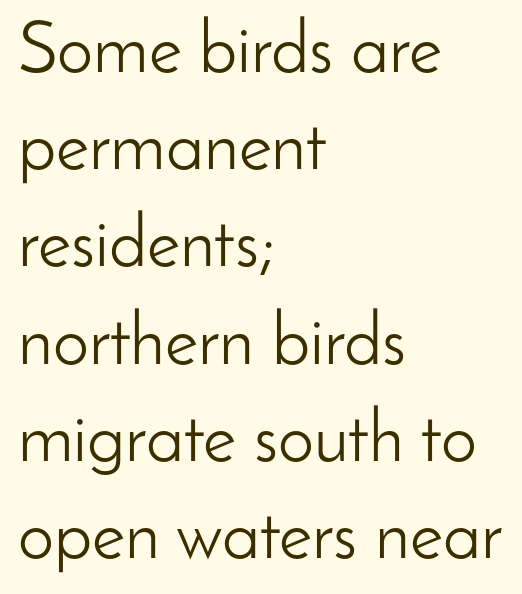
These lines are rendered in a variable-pitch font. Ink coverage per letter is moderate at most. Note: no serifs on the glyphs. Left-aligned paragraph, ragged on the right. The designer left line spacing at the default. The strip under each line holds only bare page.
